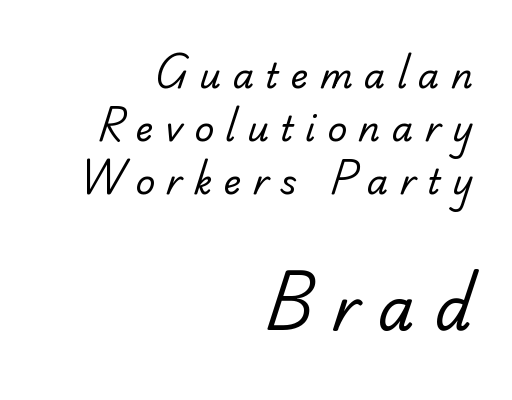
Q: Is the text bold? A: No.
Q: Is the typeface a serif or a sans-serif typeface? A: Serif.
Q: Is the text underlined? A: No.
Q: How is the paragraph aligned? A: Right-aligned.
Q: Is the spacing between letters normal or unusually wide? A: Unusually wide.
Q: Is the spacing between lines tight, normal or loose? A: Normal.
Q: Which block of text is set in a larger size, the first (top) or the second (bottom)? A: The second (bottom) one.
Q: Width (condensed, normal, or wide)? A: Normal.
Q: Stroke contrast? A: Low.
Q: x-height? A: Small.
Q: Monospaced? A: No.
